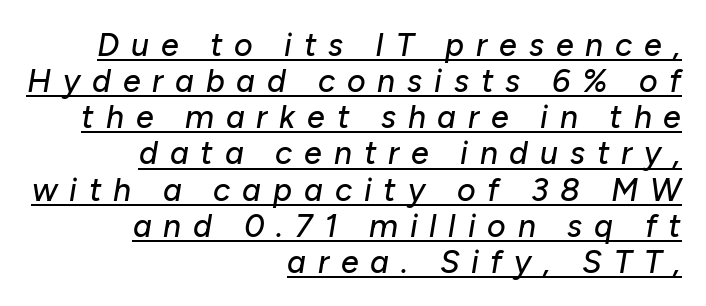
{"italic": "yes", "lean": "right", "slant_degrees": 10, "width": "normal", "stroke_contrast": "low", "x_height": "medium", "monospaced": "no", "underline": "yes", "align": "right", "line_spacing": "tight", "line_spacing_ratio": 1.13, "letter_spacing": "wide", "letter_spacing_em": 0.37, "glyph_px": 32}
